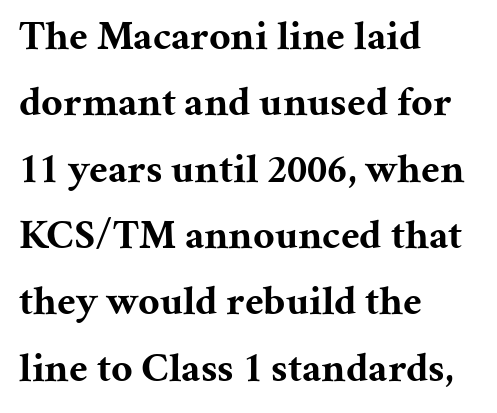
Q: Is the text bold? A: Yes.
Q: Is the text italic (slanted)? A: No, it is upright.
Q: Is the typeface a serif or a sans-serif typeface? A: Serif.
Q: Is the text underlined? A: No.
Q: How is the paragraph aligned? A: Left-aligned.
Q: Is the spacing between letters normal or unusually wide? A: Normal.
Q: Is the spacing between lines tight, normal or loose? A: Normal.
Q: Width (condensed, normal, or wide)? A: Normal.
Q: Stroke contrast? A: Medium.
Q: x-height? A: Medium.
Q: Monospaced? A: No.
